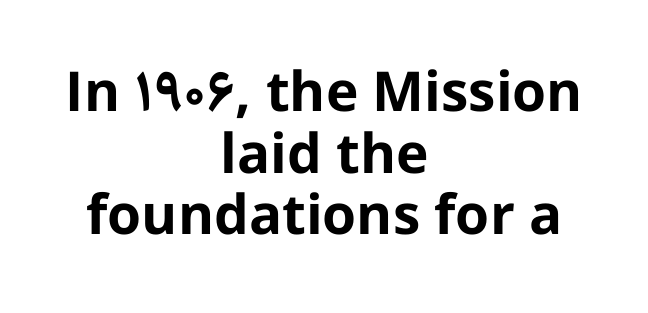
Q: Is the text bold? A: Yes.
Q: Is the text italic (slanted)? A: No, it is upright.
Q: Is the typeface a serif or a sans-serif typeface? A: Sans-serif.
Q: Is the text underlined? A: No.
Q: How is the paragraph aligned? A: Centered.
Q: Is the spacing between letters normal or unusually wide? A: Normal.
Q: Is the spacing between lines tight, normal or loose? A: Tight.
Q: Width (condensed, normal, or wide)? A: Normal.
Q: Stroke contrast? A: Low.
Q: x-height? A: Medium.
Q: Monospaced? A: No.
